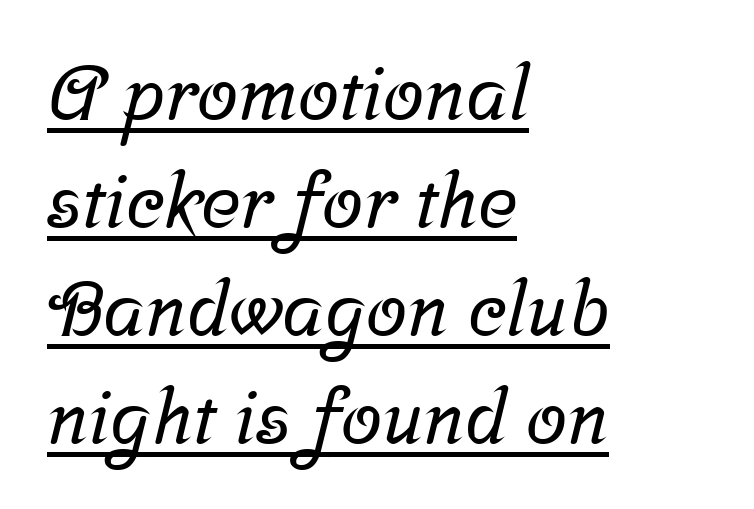
Spacing verdict: proportional, widths tailored to each character. Where is the straight margin? On the left. Notice how descenders clear the ascenders below comfortably — that's standard leading. How are the letters spaced? Ordinarily, with no added tracking.
